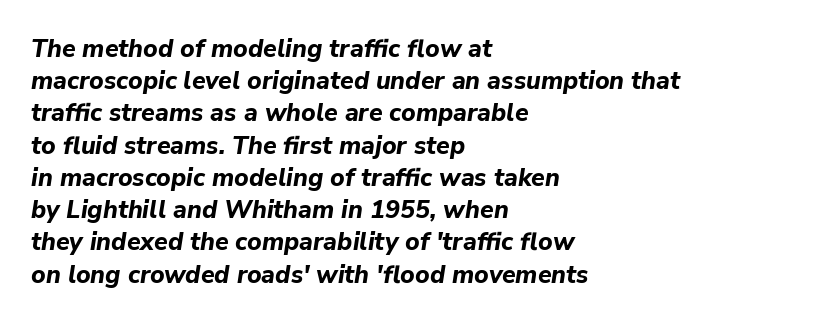
Q: Is the text bold? A: Yes.
Q: Is the text italic (slanted)? A: Yes, it leans right by about 9 degrees.
Q: Is the text underlined? A: No.
Q: How is the paragraph aligned? A: Left-aligned.
Q: Is the spacing between letters normal or unusually wide? A: Normal.
Q: Is the spacing between lines tight, normal or loose? A: Normal.
